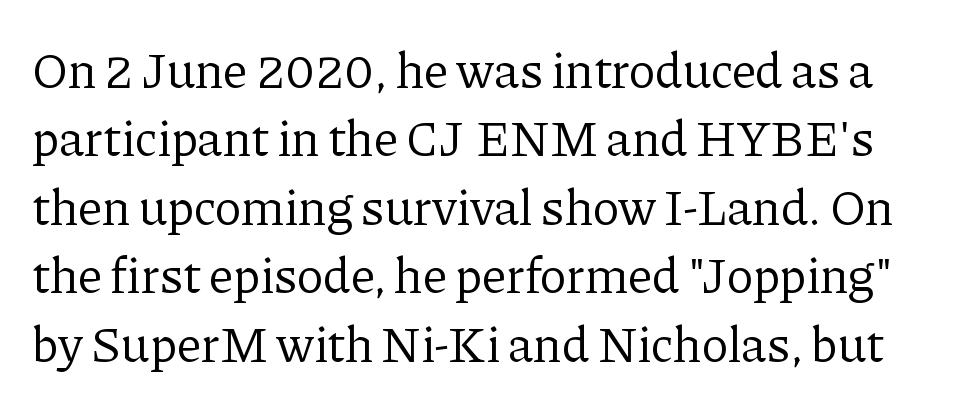
Q: Is the text bold? A: No.
Q: Is the text italic (slanted)? A: No, it is upright.
Q: Is the typeface a serif or a sans-serif typeface? A: Serif.
Q: Is the text underlined? A: No.
Q: Is the spacing between letters normal or unusually wide? A: Normal.
Q: Is the spacing between lines tight, normal or loose? A: Normal.
Q: Width (condensed, normal, or wide)? A: Normal.
Q: Stroke contrast? A: Low.
Q: x-height? A: Medium.
Q: Monospaced? A: No.
